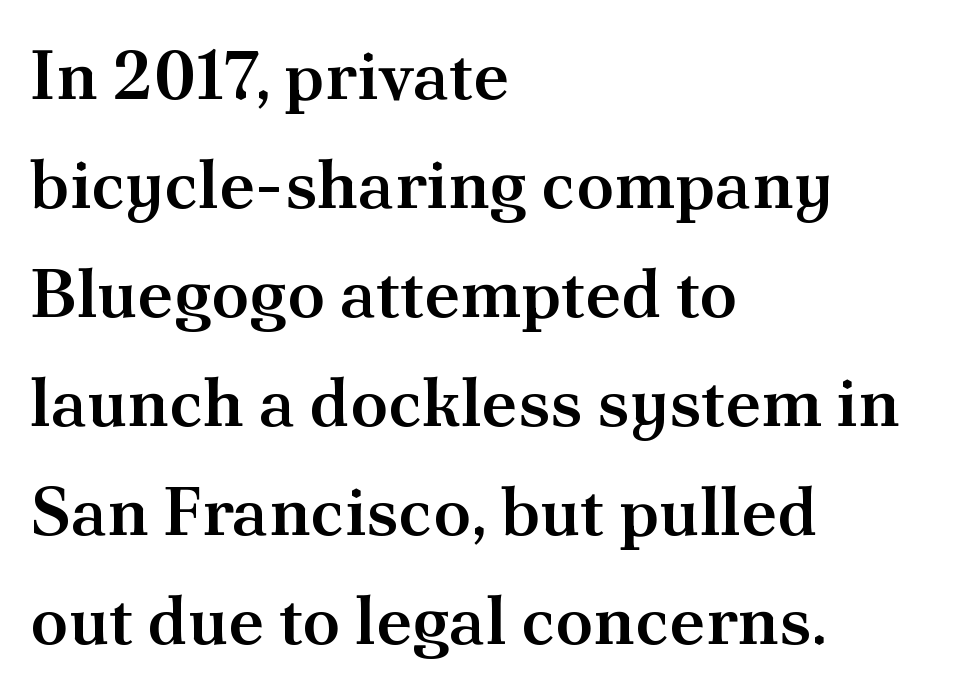
{"serif": "yes", "italic": "no", "bold": "semi", "weight": "semibold", "width": "normal", "stroke_contrast": "medium", "x_height": "small", "monospaced": "no", "underline": "no", "align": "left", "line_spacing": "normal", "line_spacing_ratio": 1.58, "letter_spacing": "normal", "letter_spacing_em": 0.0, "glyph_px": 69}
